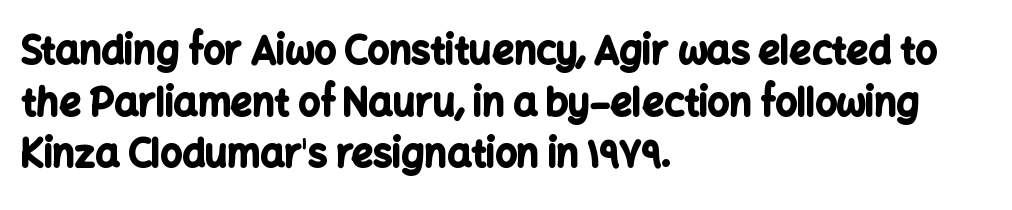
The image shows 38 px bold sans-serif type, upright; set left-aligned, normal line spacing (1.36x), normal letter spacing, not underlined; low stroke contrast and a medium x-height.
